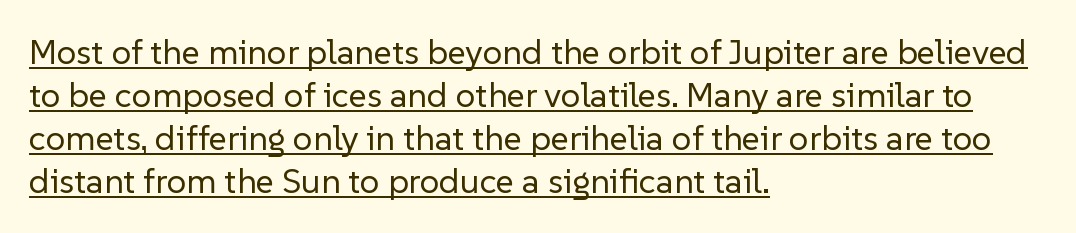
The image shows 35 px regular-weight sans-serif type, upright; set left-aligned, line spacing 1.23x, normal letter spacing, underlined; low stroke contrast and a medium x-height.
